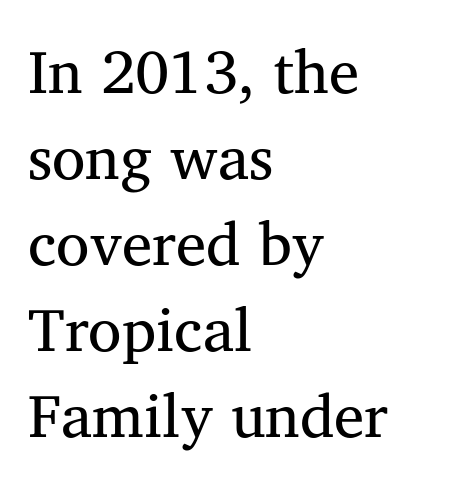
The image shows 61 px regular-weight serif type; set left-aligned, normal line spacing (1.41x), normal letter spacing, not underlined; medium stroke contrast and a medium x-height.
